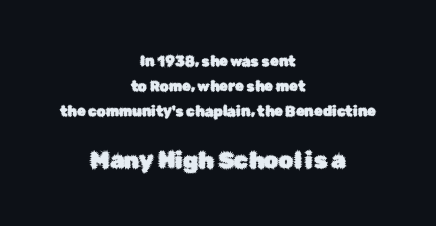
Q: Is the text italic (slanted)? A: No, it is upright.
Q: Is the text underlined? A: No.
Q: How is the paragraph aligned? A: Centered.
Q: Is the spacing between letters normal or unusually wide? A: Normal.
Q: Which block of text is set in a larger size, the first (top) or the second (bottom)? A: The second (bottom) one.
